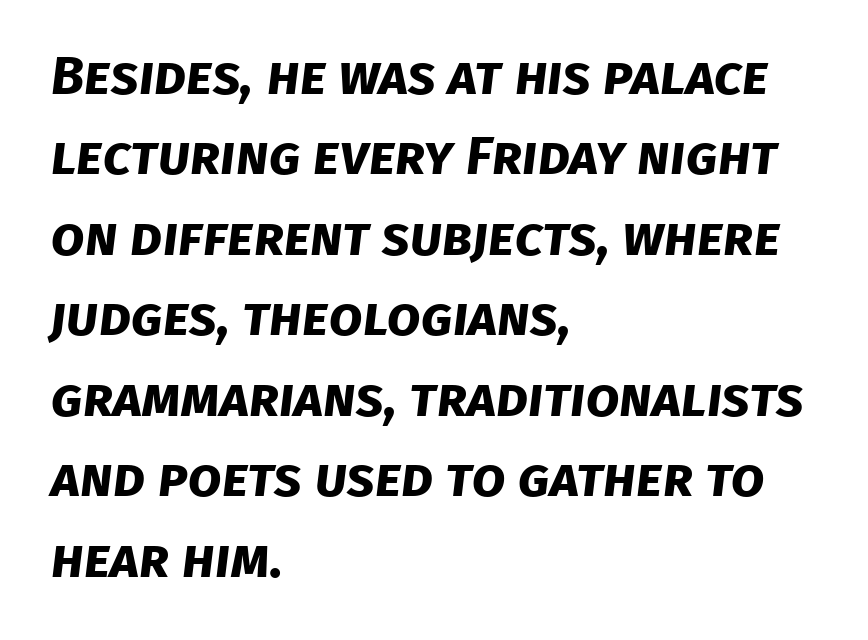
Q: Is the text bold? A: Yes.
Q: Is the typeface a serif or a sans-serif typeface? A: Sans-serif.
Q: Is the text underlined? A: No.
Q: How is the paragraph aligned? A: Left-aligned.
Q: Is the spacing between letters normal or unusually wide? A: Normal.
Q: Is the spacing between lines tight, normal or loose? A: Normal.
Q: Width (condensed, normal, or wide)? A: Normal.
Q: Stroke contrast? A: Low.
Q: x-height? A: Large.
Q: Monospaced? A: No.
